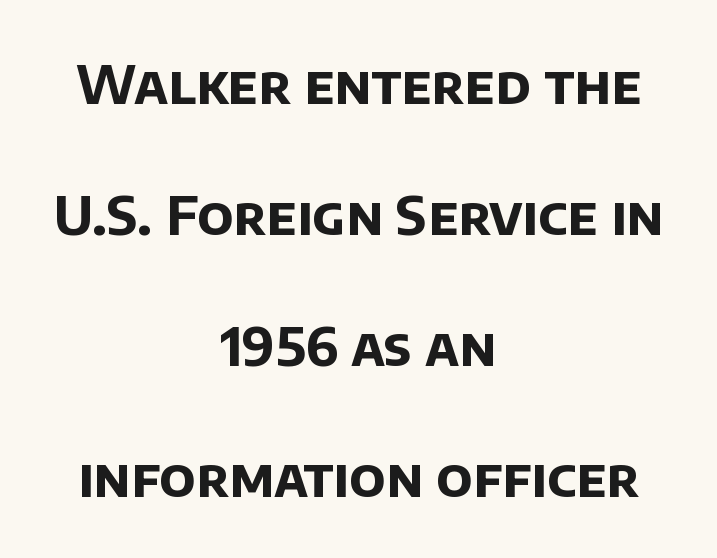
The image shows 53 px bold sans-serif type; set centered, loose line spacing (2.47x), normal letter spacing, not underlined; low stroke contrast and a large x-height.
